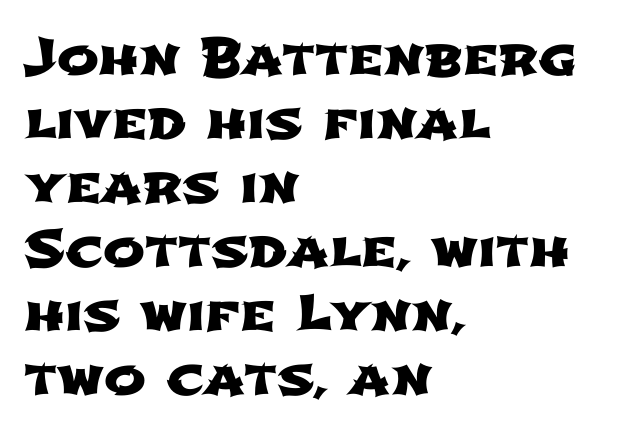
Does the leading feel generous? No, just average. Think of a printed novel: that variable character pitch is what you see here. These lines stack with their left ends in a neat column. This sample uses plain, unmodified letter spacing. The zone under the glyphs is completely vacant.
